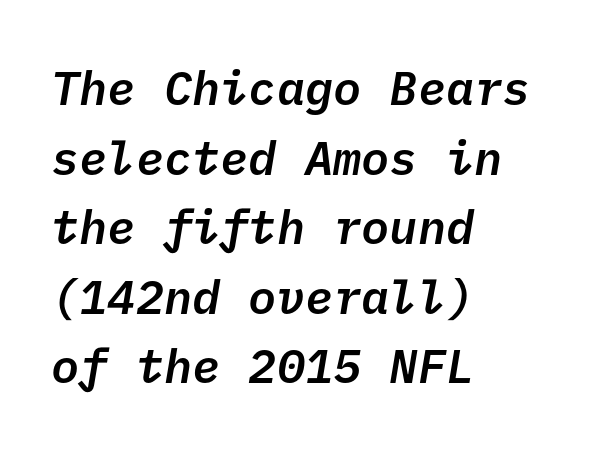
Regarding leading, the lines here are spaced in the standard way. There is no visible air inserted between adjacent glyphs. Only glyphs here, with clear space below each row. These lines stack with their left ends in a neat column. Students, this is semibold: more ink than regular, less than bold.
